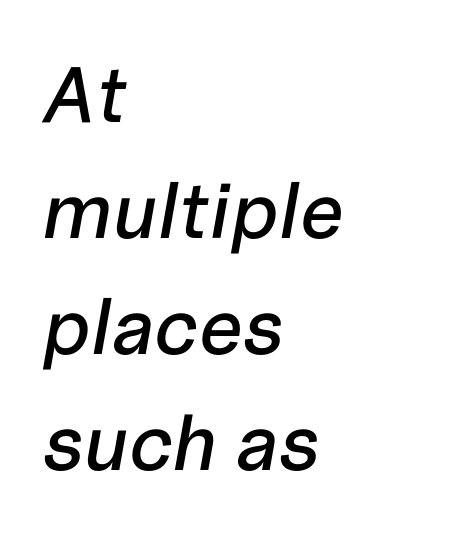
{"italic": "yes", "lean": "right", "slant_degrees": 10, "width": "normal", "stroke_contrast": "low", "x_height": "medium", "monospaced": "no", "underline": "no", "align": "left", "line_spacing": "normal", "line_spacing_ratio": 1.47, "letter_spacing": "normal", "letter_spacing_em": 0.0, "glyph_px": 79}
